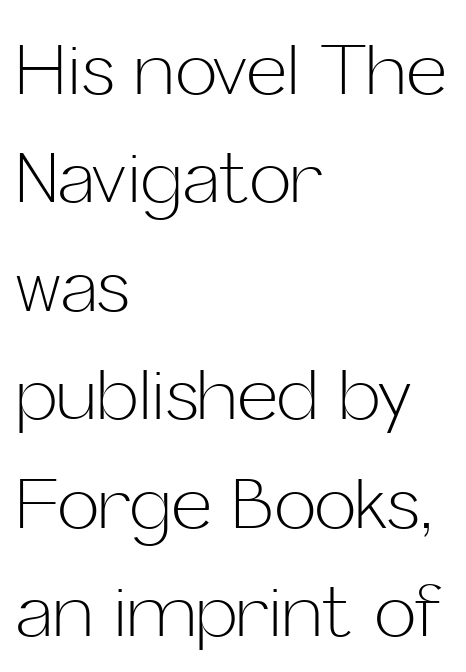
The image shows 70 px light sans-serif type, upright; set left-aligned, normal line spacing (1.55x), normal letter spacing, not underlined; low stroke contrast and a medium x-height.
